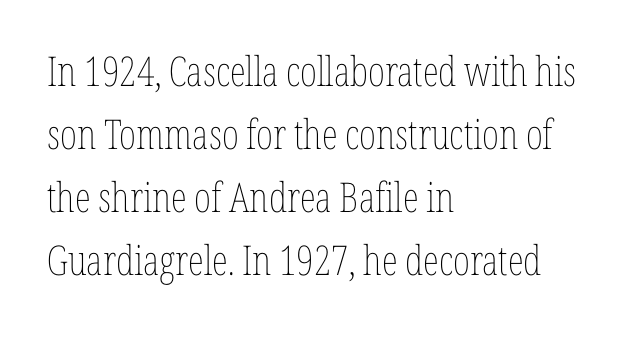
The image shows 41 px thin, condensed type, upright; set left-aligned, normal line spacing (1.54x), normal letter spacing, not underlined; low stroke contrast and a medium x-height.
